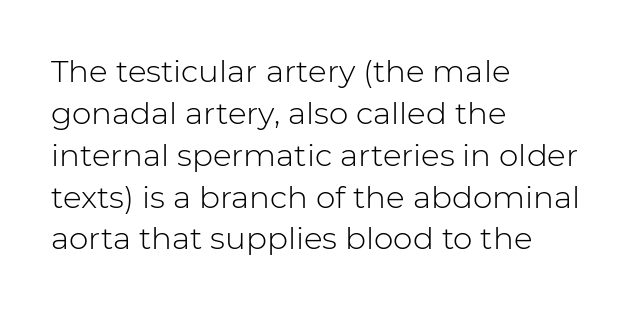
Q: Is the text bold? A: No.
Q: Is the text italic (slanted)? A: No, it is upright.
Q: Is the typeface a serif or a sans-serif typeface? A: Sans-serif.
Q: Is the text underlined? A: No.
Q: How is the paragraph aligned? A: Left-aligned.
Q: Is the spacing between letters normal or unusually wide? A: Normal.
Q: Is the spacing between lines tight, normal or loose? A: Normal.
Q: Width (condensed, normal, or wide)? A: Normal.
Q: Stroke contrast? A: Low.
Q: x-height? A: Medium.
Q: Monospaced? A: No.
